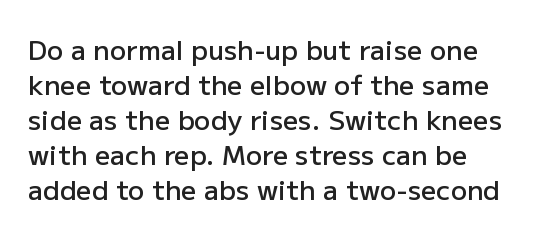
Q: Is the text bold? A: Semi-bold.
Q: Is the text italic (slanted)? A: No, it is upright.
Q: Is the text underlined? A: No.
Q: How is the paragraph aligned? A: Left-aligned.
Q: Is the spacing between letters normal or unusually wide? A: Normal.
Q: Is the spacing between lines tight, normal or loose? A: Normal.
